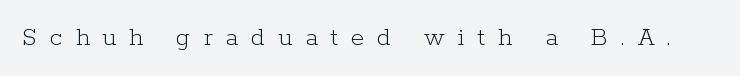
Q: Is the text bold? A: No.
Q: Is the text italic (slanted)? A: No, it is upright.
Q: Is the text underlined? A: No.
Q: Is the spacing between letters normal or unusually wide? A: Unusually wide.
